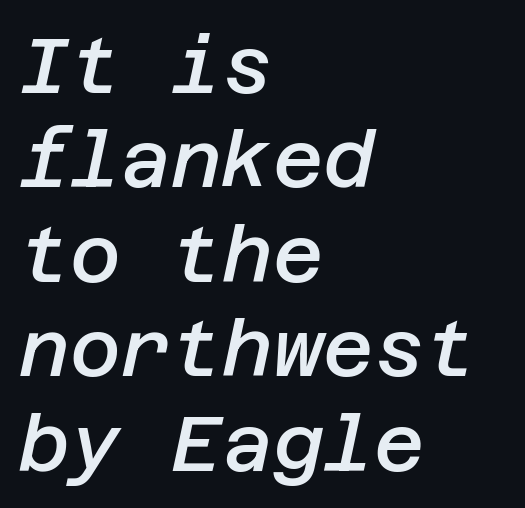
Characters follow at the spacing the type designer built in. One-word summary of the alignment: left. A semibold gives these letters moderate extra thickness, short of bold. Observe the lean: these are italic letterforms. The glyphs are unaccompanied by any horizontal stroke below them.
